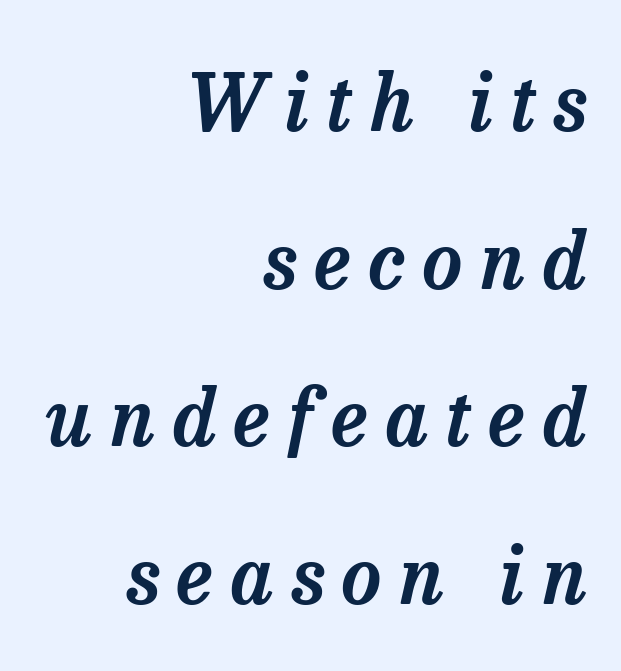
The image shows 78 px serif type, italic (leaning right); set right-aligned, loose line spacing (2.02x), unusually wide letter spacing (+0.23 em), not underlined; low stroke contrast and a medium x-height.
